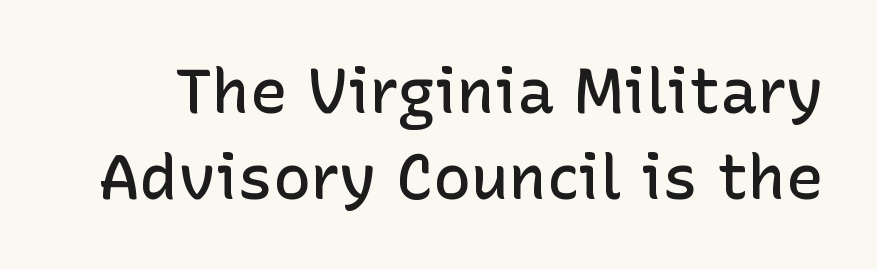
Nobody touched the tracking dial on this one. The characters display no serif detailing; their extremities are plain. Each row of text sits above clean, open space. A typesetter would call this leading conventional body-copy spacing.
